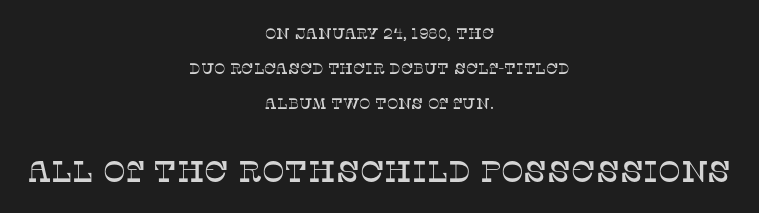
{"serif": "yes", "italic": "no", "width": "normal", "stroke_contrast": "low", "x_height": "large", "monospaced": "no", "underline": "no", "align": "center", "line_spacing": "loose", "line_spacing_ratio": 2.32, "letter_spacing": "normal", "letter_spacing_em": 0.0, "larger_block": "second", "size_ratio": 2.0, "glyph_px": 30}
